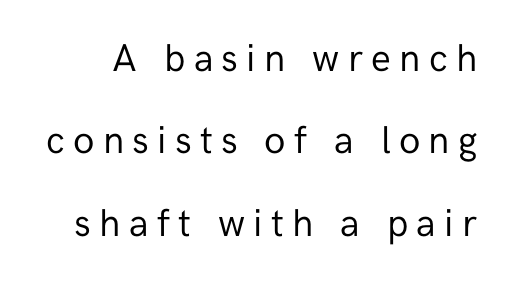
The image shows 39 px regular-weight sans-serif type, upright; set loose line spacing (2.11x), unusually wide letter spacing (+0.21 em), not underlined; low stroke contrast and a medium x-height.
